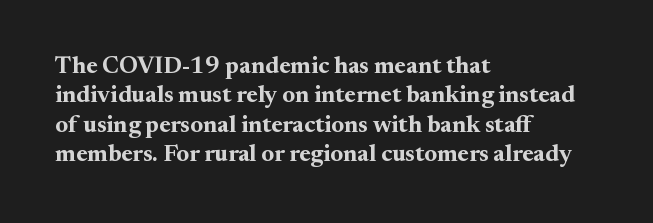
Q: Is the text bold? A: Yes.
Q: Is the text italic (slanted)? A: No, it is upright.
Q: Is the text underlined? A: No.
Q: How is the paragraph aligned? A: Left-aligned.
Q: Is the spacing between letters normal or unusually wide? A: Normal.
